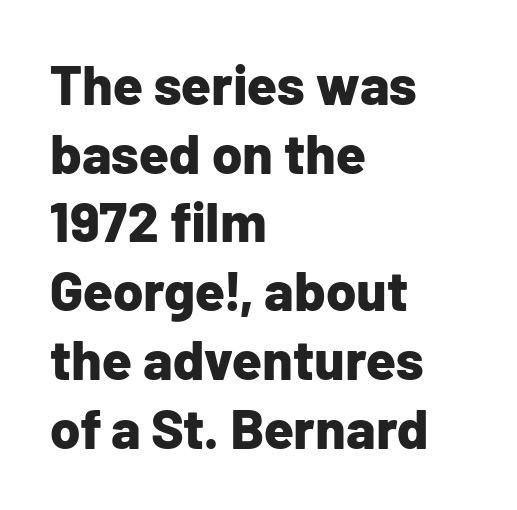
Q: Is the text bold? A: Yes.
Q: Is the text italic (slanted)? A: No, it is upright.
Q: Is the typeface a serif or a sans-serif typeface? A: Sans-serif.
Q: Is the text underlined? A: No.
Q: How is the paragraph aligned? A: Left-aligned.
Q: Is the spacing between letters normal or unusually wide? A: Normal.
Q: Is the spacing between lines tight, normal or loose? A: Normal.
Q: Width (condensed, normal, or wide)? A: Normal.
Q: Stroke contrast? A: Low.
Q: x-height? A: Medium.
Q: Monospaced? A: No.
